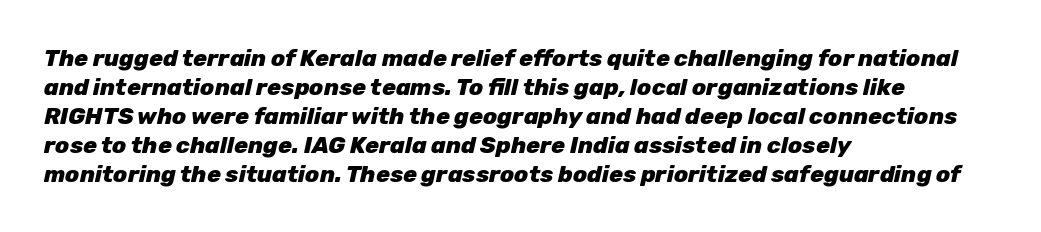
The image shows 23 px bold type, italic (leaning right); set left-aligned, normal line spacing (1.26x), normal letter spacing, not underlined.
